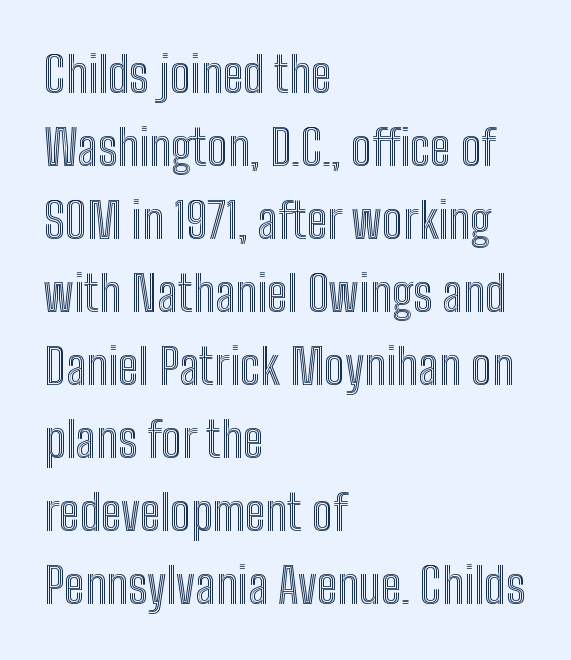
{"italic": "no", "width": "condensed", "x_height": "medium", "monospaced": "no", "underline": "no", "align": "left", "line_spacing": "normal", "line_spacing_ratio": 1.49, "letter_spacing": "normal", "letter_spacing_em": 0.0, "glyph_px": 49}
